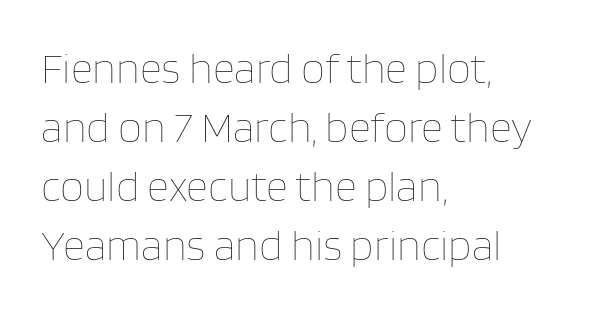
One glance says typical: line gaps are just what's usual. No heavy texture on the line: the type isn't bold. The passage shown is not underscored anywhere. Posture: upright roman. Leftover space on each line is placed entirely after the last word.
